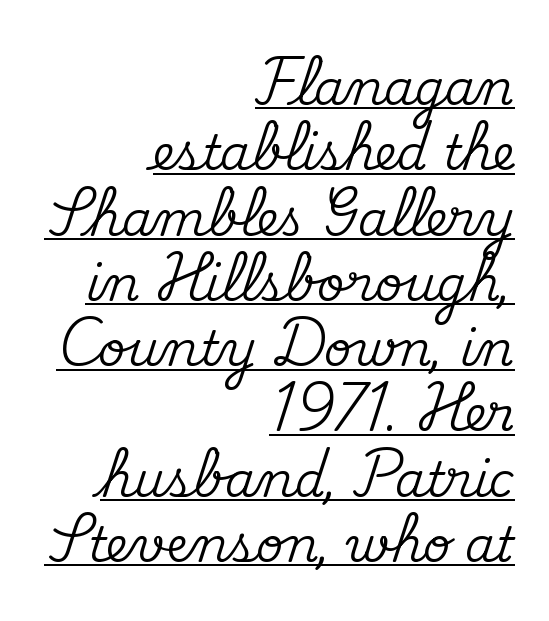
Q: Is the text italic (slanted)? A: Yes.
Q: Is the typeface a serif or a sans-serif typeface? A: Serif.
Q: Is the text underlined? A: Yes.
Q: How is the paragraph aligned? A: Right-aligned.
Q: Is the spacing between letters normal or unusually wide? A: Normal.
Q: Is the spacing between lines tight, normal or loose? A: Normal.
Q: Width (condensed, normal, or wide)? A: Normal.
Q: Stroke contrast? A: Medium.
Q: x-height? A: Small.
Q: Monospaced? A: No.
